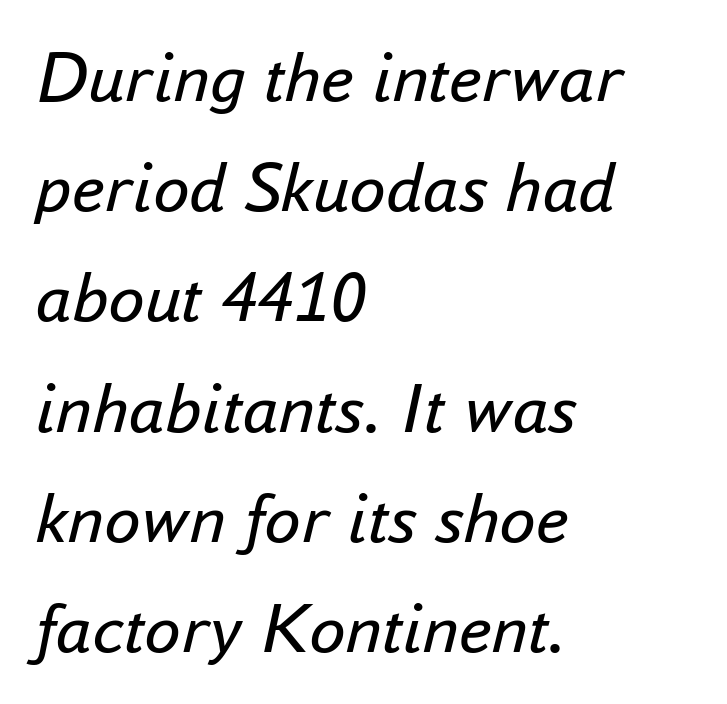
The lines are quadded left. Anything drawn beneath the words? Only blank space. Spacing verdict: proportional, widths tailored to each character. The whole block is typeset with a tilt.
